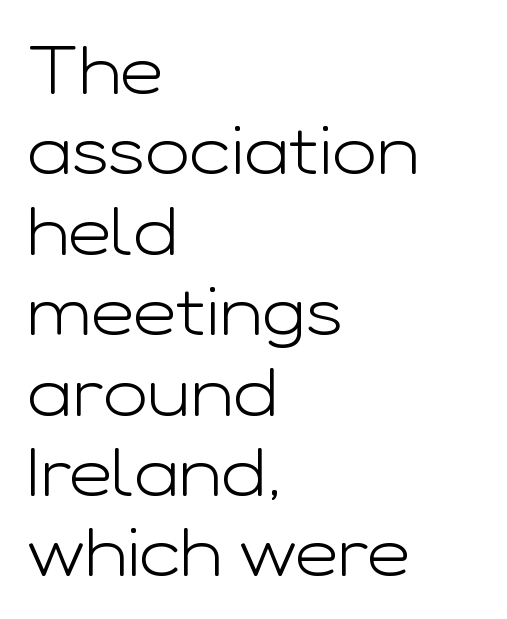
Q: Is the text bold? A: No.
Q: Is the text italic (slanted)? A: No, it is upright.
Q: Is the typeface a serif or a sans-serif typeface? A: Sans-serif.
Q: Is the text underlined? A: No.
Q: How is the paragraph aligned? A: Left-aligned.
Q: Is the spacing between letters normal or unusually wide? A: Normal.
Q: Width (condensed, normal, or wide)? A: Wide.
Q: Stroke contrast? A: Low.
Q: x-height? A: Medium.
Q: Monospaced? A: No.
